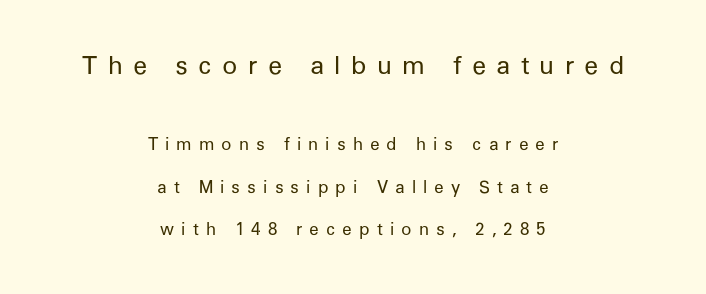
Stem width sits at or under what a default text font uses. This sample uses an upright cut, with every glyph sitting square on the baseline. Visually the block forms a symmetrical silhouette, jagged on both flanks. Successive baselines arrive slowly, with a big drop between each. Nobody drew a line under any word here.
